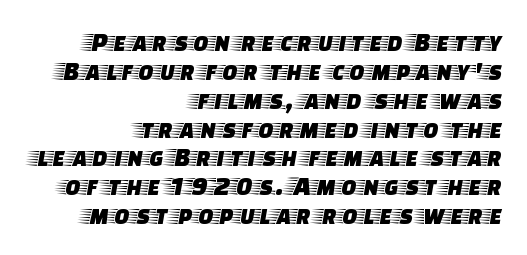
The image shows 28 px wide serif type; set right-aligned, tight line spacing (1.03x), normal letter spacing, not underlined; low stroke contrast and a large x-height.
